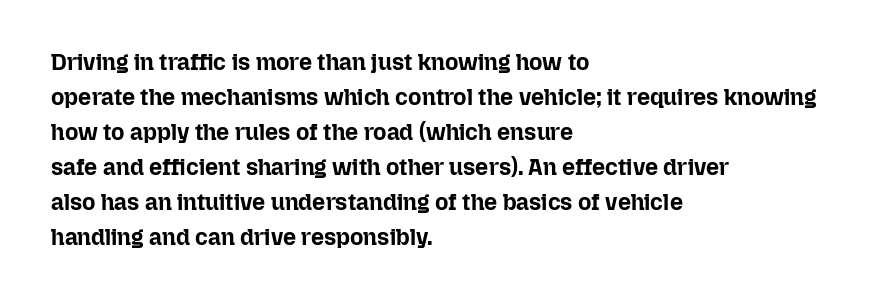
{"italic": "no", "bold": "yes", "underline": "no", "align": "left", "line_spacing": "normal", "line_spacing_ratio": 1.52, "letter_spacing": "normal", "letter_spacing_em": 0.0, "glyph_px": 23}
